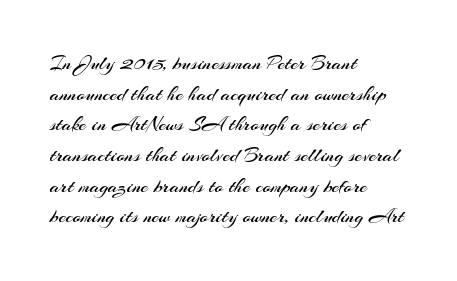
Q: Is the text bold? A: No.
Q: Is the text italic (slanted)? A: Yes.
Q: Is the text underlined? A: No.
Q: How is the paragraph aligned? A: Left-aligned.
Q: Is the spacing between letters normal or unusually wide? A: Normal.
Q: Is the spacing between lines tight, normal or loose? A: Normal.
